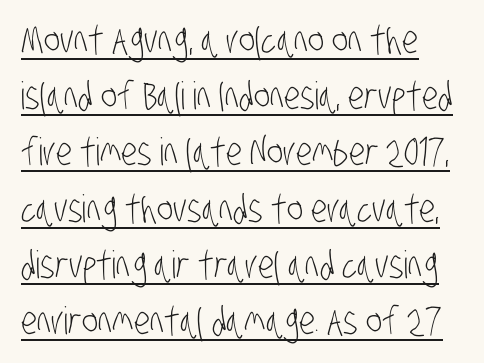
{"serif": "no", "bold": "no", "weight": "light", "width": "condensed", "stroke_contrast": "low", "x_height": "large", "monospaced": "no", "underline": "yes", "align": "left", "line_spacing": "normal", "line_spacing_ratio": 1.48, "letter_spacing": "normal", "letter_spacing_em": 0.0, "glyph_px": 38}
